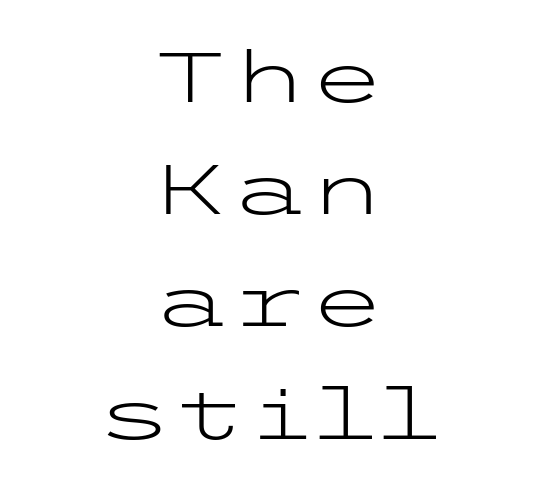
The image shows 71 px light, wide sans-serif type, upright; set centered, normal line spacing (1.58x), normal letter spacing, not underlined; low stroke contrast and a medium x-height.
